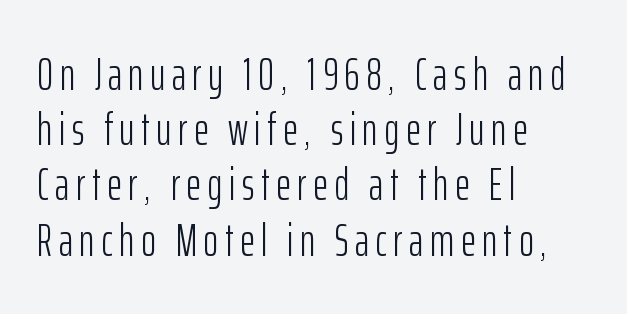
The image shows 46 px light, condensed sans-serif type, upright; set left-aligned, line spacing 1.2x, not underlined; low stroke contrast and a medium x-height.
